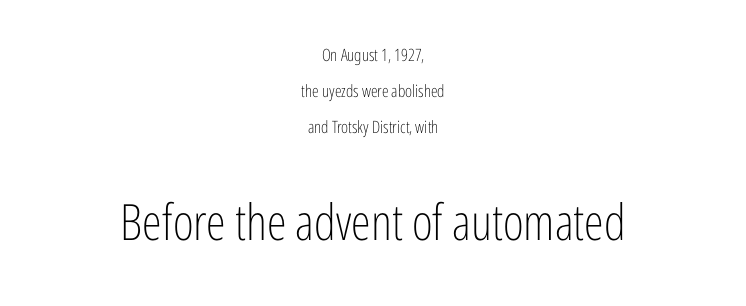
Think of a printed novel: that variable character pitch is what you see here. Centered paragraph, ragged on both sides. Descenders hang freely into open space. There is no visible air inserted between adjacent glyphs.
